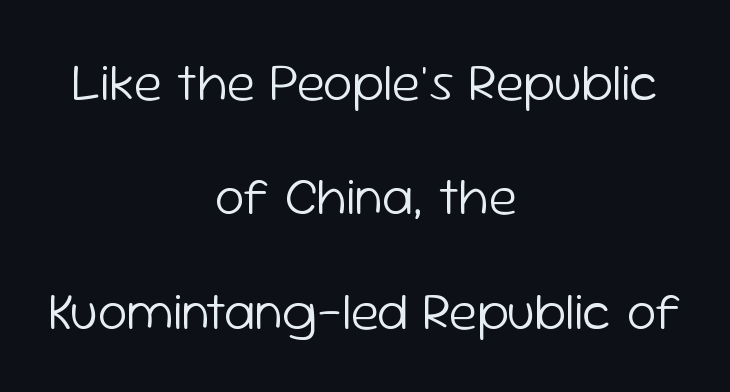
The image shows 53 px light sans-serif type, upright; set centered, loose line spacing (2.16x), normal letter spacing, not underlined; low stroke contrast and a medium x-height.
